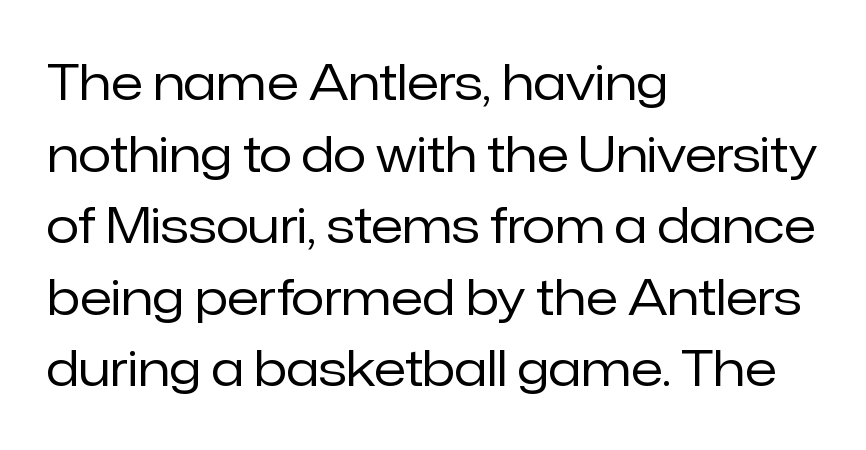
Q: Is the text bold? A: No.
Q: Is the text italic (slanted)? A: No, it is upright.
Q: Is the typeface a serif or a sans-serif typeface? A: Sans-serif.
Q: Is the text underlined? A: No.
Q: How is the paragraph aligned? A: Left-aligned.
Q: Is the spacing between letters normal or unusually wide? A: Normal.
Q: Is the spacing between lines tight, normal or loose? A: Normal.
Q: Width (condensed, normal, or wide)? A: Normal.
Q: Stroke contrast? A: Low.
Q: x-height? A: Medium.
Q: Monospaced? A: No.
